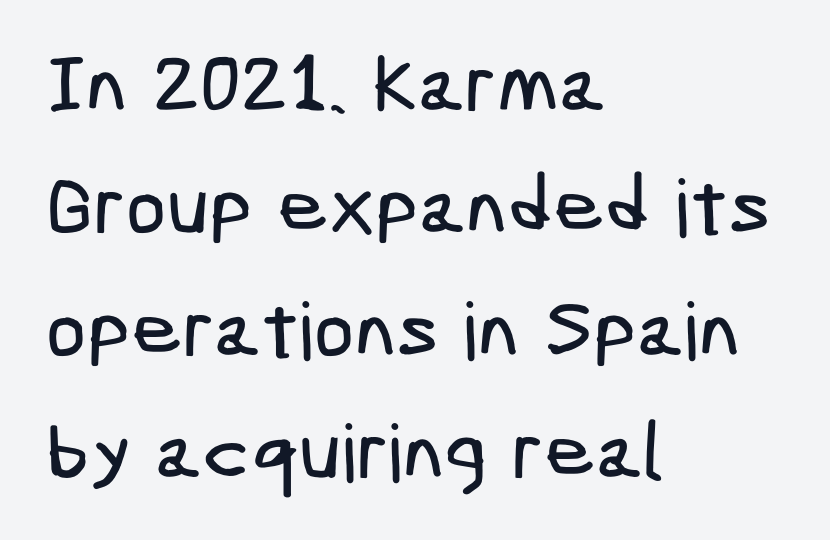
Q: Is the typeface a serif or a sans-serif typeface? A: Sans-serif.
Q: Is the text underlined? A: No.
Q: How is the paragraph aligned? A: Left-aligned.
Q: Is the spacing between letters normal or unusually wide? A: Normal.
Q: Is the spacing between lines tight, normal or loose? A: Normal.
Q: Width (condensed, normal, or wide)? A: Condensed.
Q: Stroke contrast? A: Low.
Q: x-height? A: Medium.
